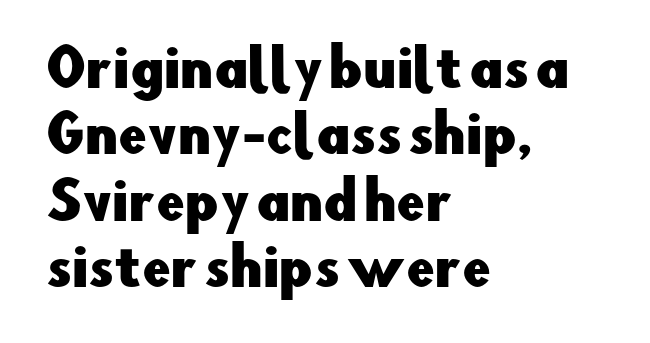
The image shows 51 px sans-serif type, upright; set left-aligned, normal line spacing (1.3x), normal letter spacing, not underlined; low stroke contrast and a small x-height.
